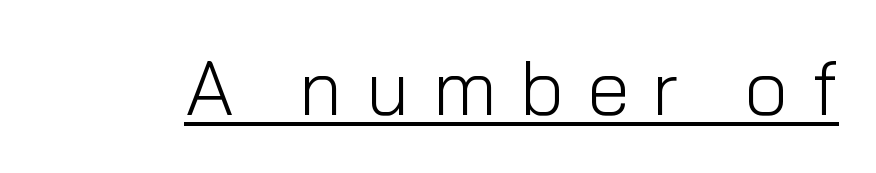
The image shows 77 px light sans-serif type, upright; set unusually wide letter spacing (+0.3 em), underlined; low stroke contrast and a medium x-height.
